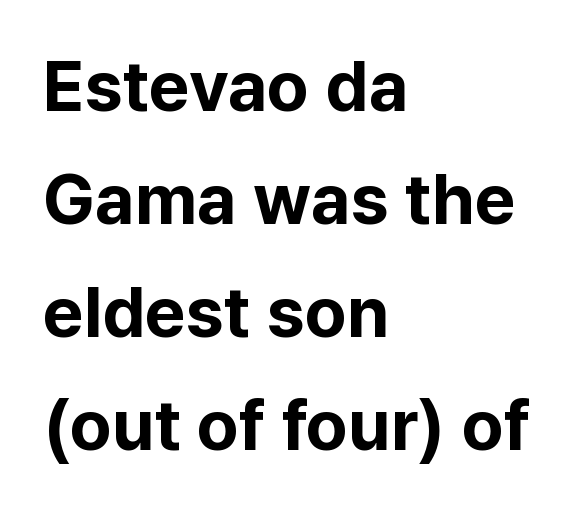
Note the varied advance widths — an 'i' is clearly narrower than an 'm'. Unmarked baselines from the first word to the last. Is the letter spacing exaggerated? No — it looks like the ordinary default. Leading matches the norm, producing a regular column. The passage is arranged the way most books set body copy — flush left. A full-strength bold gives these letters their thick strokes.
